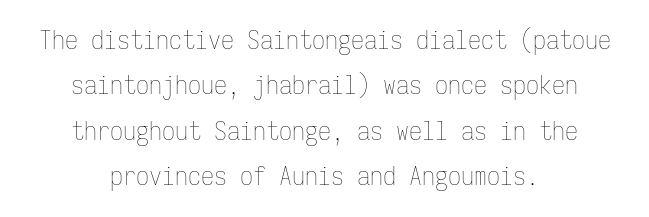
{"italic": "no", "bold": "no", "underline": "no", "align": "center", "line_spacing_ratio": 1.75, "letter_spacing": "normal", "letter_spacing_em": 0.0, "glyph_px": 26}
